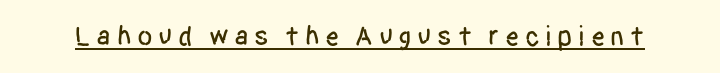
The image shows 28 px condensed sans-serif type, upright; set unusually wide letter spacing (+0.2 em), underlined; low stroke contrast and a large x-height.
